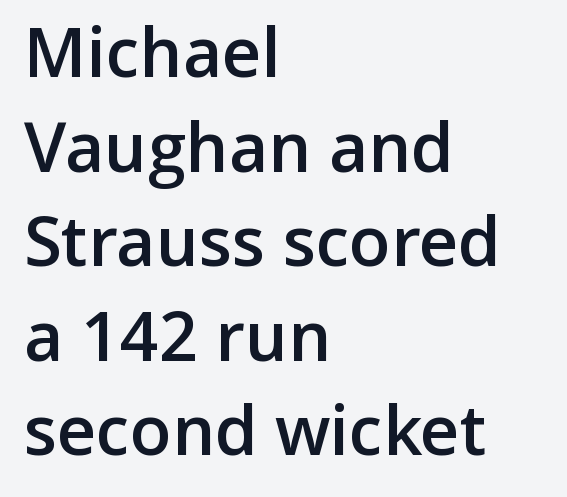
Q: Is the text bold? A: Semi-bold.
Q: Is the text italic (slanted)? A: No, it is upright.
Q: Is the typeface a serif or a sans-serif typeface? A: Sans-serif.
Q: Is the text underlined? A: No.
Q: How is the paragraph aligned? A: Left-aligned.
Q: Is the spacing between letters normal or unusually wide? A: Normal.
Q: Is the spacing between lines tight, normal or loose? A: Normal.
Q: Width (condensed, normal, or wide)? A: Normal.
Q: Stroke contrast? A: Low.
Q: x-height? A: Medium.
Q: Monospaced? A: No.
